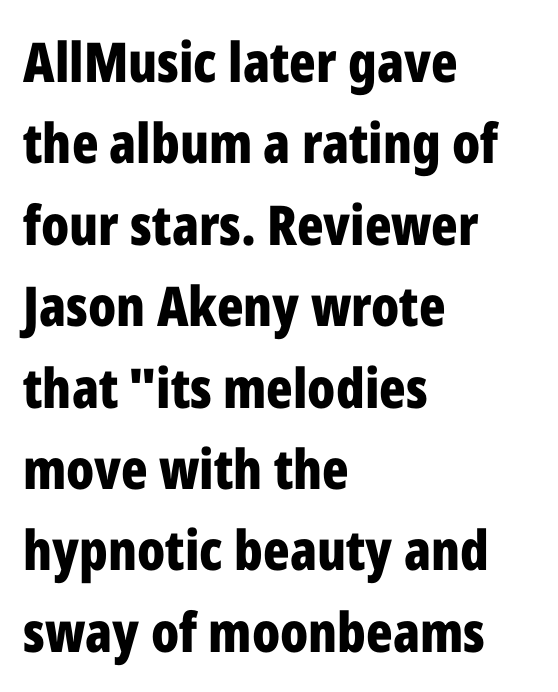
{"serif": "no", "italic": "no", "bold": "yes", "weight": "bold", "width": "condensed", "stroke_contrast": "low", "x_height": "medium", "monospaced": "no", "underline": "no", "align": "left", "line_spacing": "normal", "line_spacing_ratio": 1.48, "letter_spacing": "normal", "letter_spacing_em": 0.0, "glyph_px": 55}
